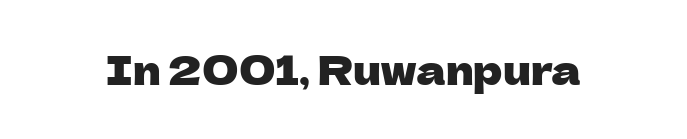
Every stem runs plumb, perpendicular to the baseline. The foot of each line stays bare and open. Here the designer chose a conventional face with non-uniform glyph widths. This rendering leaves character spacing at its baseline value.
